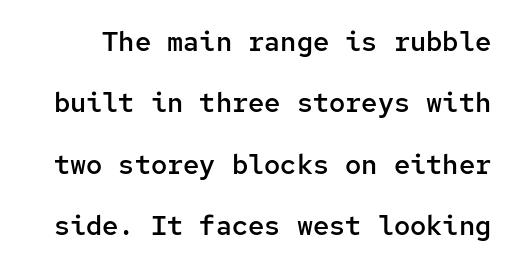
The image shows 27 px text type, upright; set loose line spacing (2.27x), normal letter spacing, not underlined.
